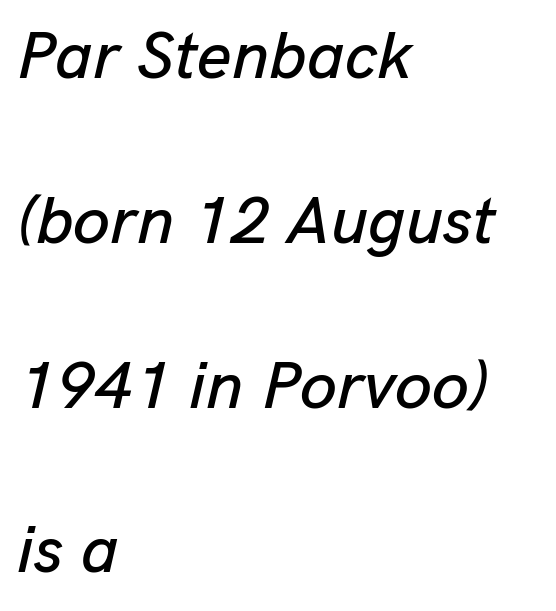
{"italic": "yes", "lean": "right", "slant_degrees": 13, "width": "normal", "stroke_contrast": "low", "x_height": "medium", "monospaced": "no", "underline": "no", "align": "left", "line_spacing": "loose", "line_spacing_ratio": 2.46, "letter_spacing": "normal", "letter_spacing_em": 0.0, "glyph_px": 67}
